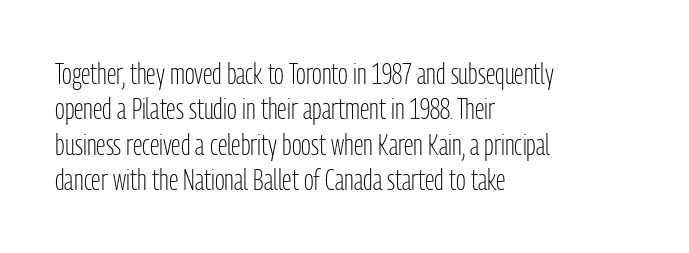
The setting favours the left margin, as ordinary paragraphs usually do. Is the stroke heavy? The answer is a plain regular-or-lighter. Do the characters align in a grid? No, the font is proportional. Are there feet on the stems? There aren't — it's a sans. The type sits square on the baseline with zero lean. Nothing unusual about the tracking: characters are spaced as the font intends.
